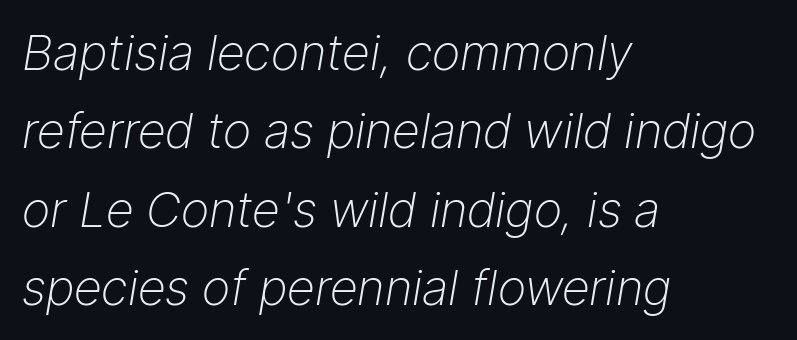
The image shows 49 px light type, italic (leaning right); set left-aligned, normal line spacing (1.6x), normal letter spacing, not underlined; low stroke contrast and a medium x-height.
